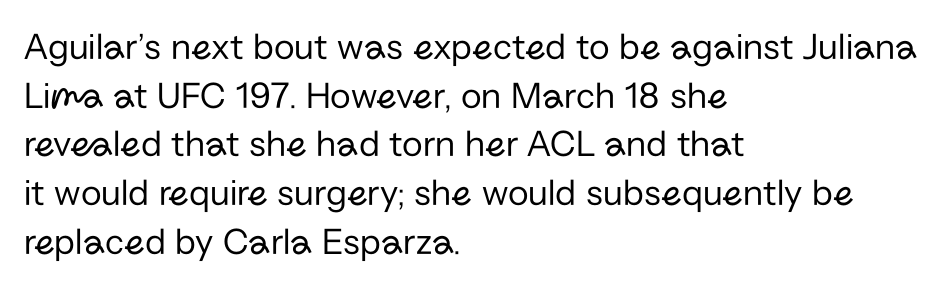
The image shows 38 px regular-weight sans-serif type, upright; set left-aligned, normal line spacing (1.28x), normal letter spacing, not underlined; low stroke contrast and a medium x-height.
